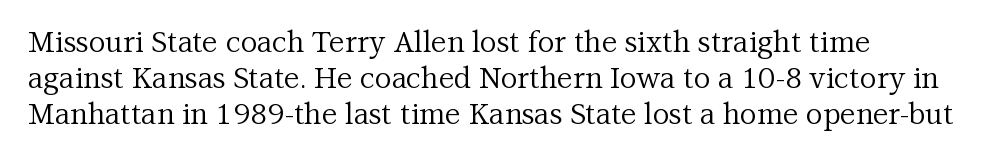
The image shows 29 px regular-weight serif type, upright; set line spacing 1.24x, normal letter spacing, not underlined; medium stroke contrast and a medium x-height.
